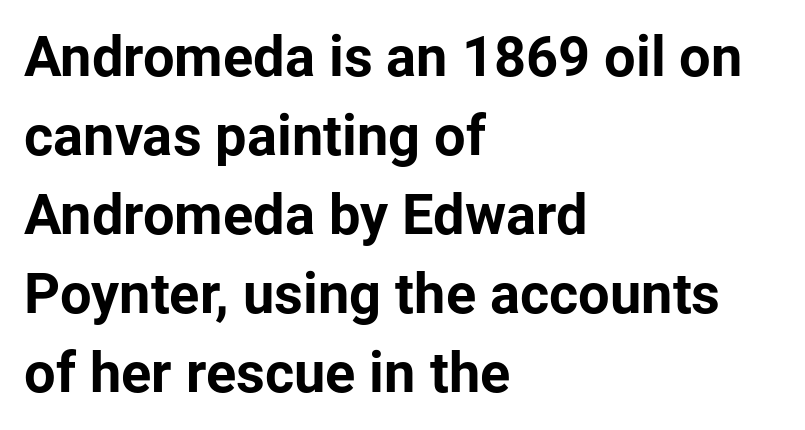
The image shows 56 px bold sans-serif type, upright; set left-aligned, normal line spacing (1.41x), normal letter spacing, not underlined; low stroke contrast and a medium x-height.
